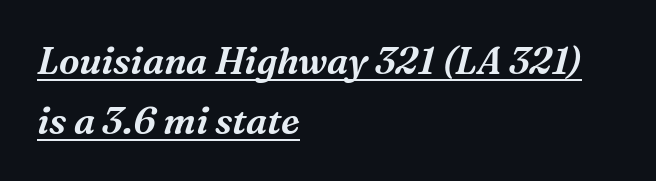
Q: Is the text italic (slanted)? A: Yes, it leans right by about 16 degrees.
Q: Is the typeface a serif or a sans-serif typeface? A: Serif.
Q: Is the text underlined? A: Yes.
Q: How is the paragraph aligned? A: Left-aligned.
Q: Is the spacing between letters normal or unusually wide? A: Normal.
Q: Is the spacing between lines tight, normal or loose? A: Normal.
Q: Width (condensed, normal, or wide)? A: Normal.
Q: Stroke contrast? A: Medium.
Q: x-height? A: Medium.
Q: Monospaced? A: No.
